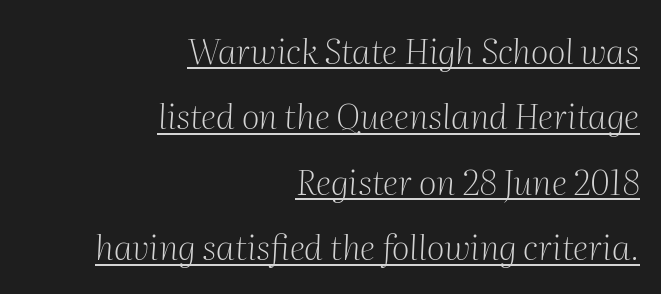
{"serif": "yes", "italic": "yes", "lean": "right", "slant_degrees": 2, "bold": "no", "weight": "light", "width": "normal", "stroke_contrast": "medium", "x_height": "medium", "monospaced": "no", "underline": "yes", "align": "right", "line_spacing_ratio": 1.87, "letter_spacing": "normal", "letter_spacing_em": 0.0, "glyph_px": 35}
